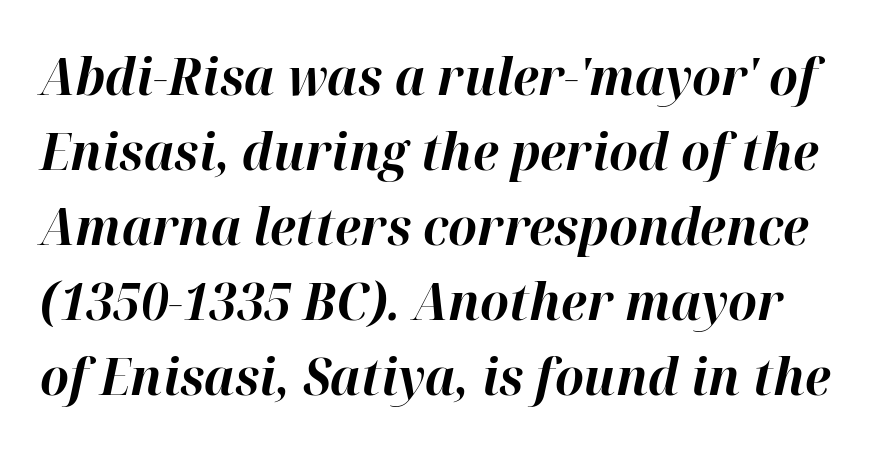
No extra tracking has been applied to these lines. Type without underlining. Style check: oblique. Regular leading. A full-strength bold gives these letters their thick strokes. The passage shown is typed in a proportional face where columns would drift.
